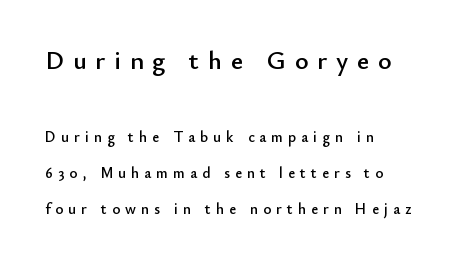
Q: Is the text italic (slanted)? A: No, it is upright.
Q: Is the text underlined? A: No.
Q: How is the paragraph aligned? A: Left-aligned.
Q: Is the spacing between letters normal or unusually wide? A: Unusually wide.
Q: Is the spacing between lines tight, normal or loose? A: Loose.
Q: Which block of text is set in a larger size, the first (top) or the second (bottom)? A: The first (top) one.
